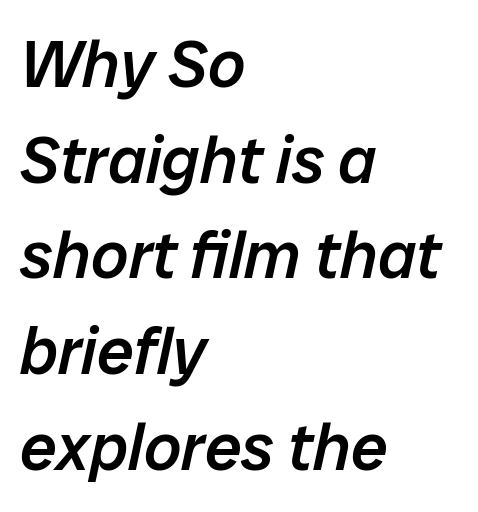
The image shows 66 px semibold type, italic (leaning right); set left-aligned, normal line spacing (1.45x), normal letter spacing, not underlined; low stroke contrast and a medium x-height.
